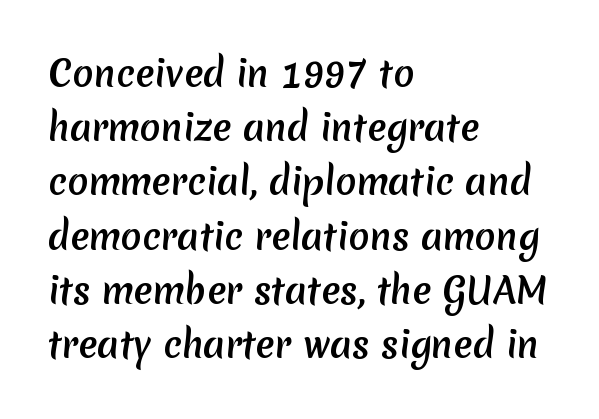
Q: Is the typeface a serif or a sans-serif typeface? A: Sans-serif.
Q: Is the text underlined? A: No.
Q: How is the paragraph aligned? A: Left-aligned.
Q: Is the spacing between letters normal or unusually wide? A: Normal.
Q: Is the spacing between lines tight, normal or loose? A: Normal.
Q: Width (condensed, normal, or wide)? A: Normal.
Q: Stroke contrast? A: Medium.
Q: x-height? A: Medium.
Q: Monospaced? A: No.
